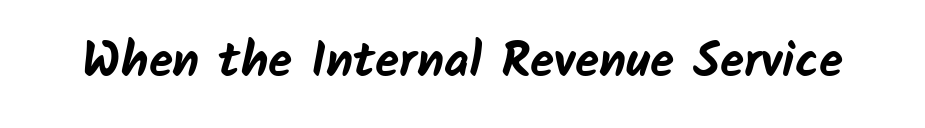
The typesetting leans heavy: a genuine bold. Here the designer chose a conventional face with non-uniform glyph widths. Plain, unruled lines of type. The horizontal fit of the characters is conventional and even. Nope, no serifs anywhere on these letters.
